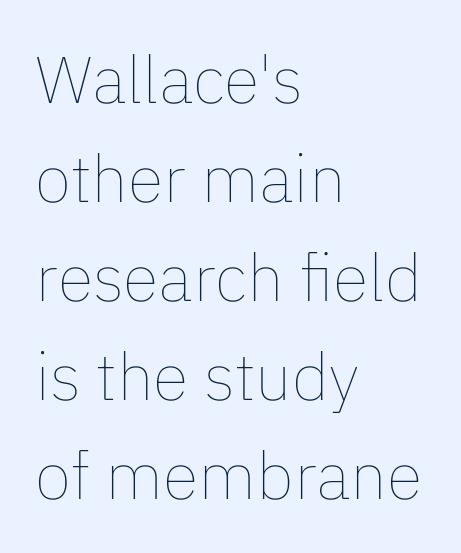
{"italic": "no", "bold": "no", "weight": "thin", "width": "normal", "stroke_contrast": "low", "x_height": "medium", "monospaced": "no", "underline": "no", "align": "left", "line_spacing": "normal", "line_spacing_ratio": 1.5, "letter_spacing": "normal", "letter_spacing_em": 0.0, "glyph_px": 66}
